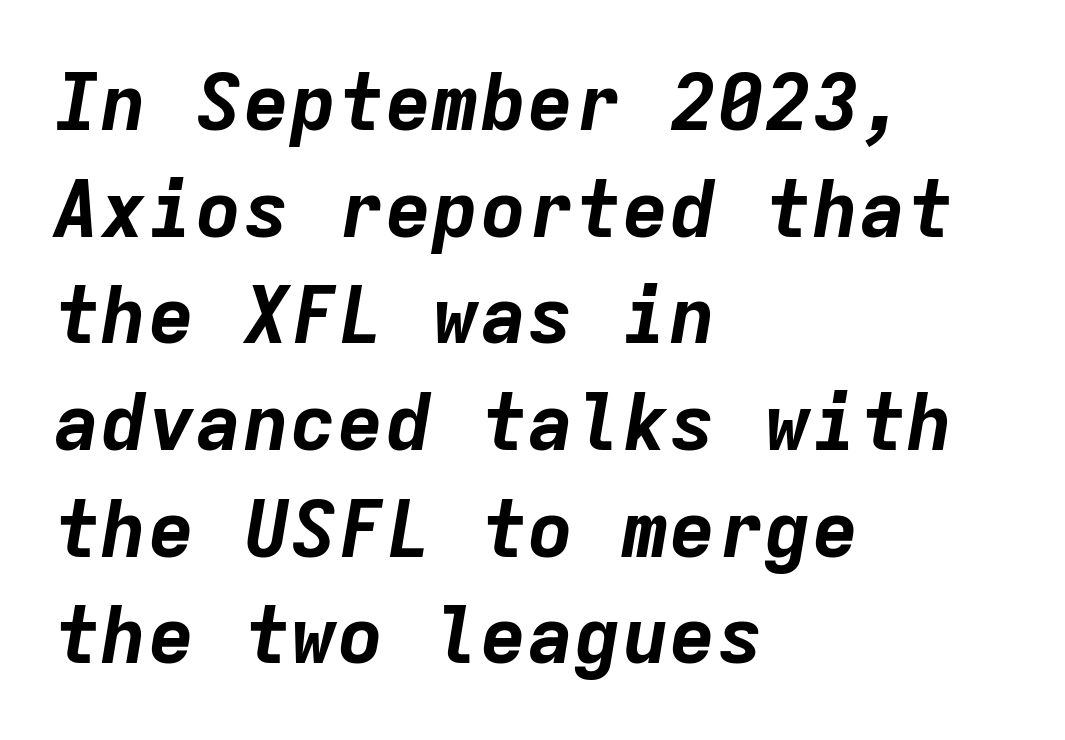
The image shows 79 px bold type, italic (leaning right), monospaced; set left-aligned, normal line spacing (1.35x), normal letter spacing, not underlined; low stroke contrast and a medium x-height.
